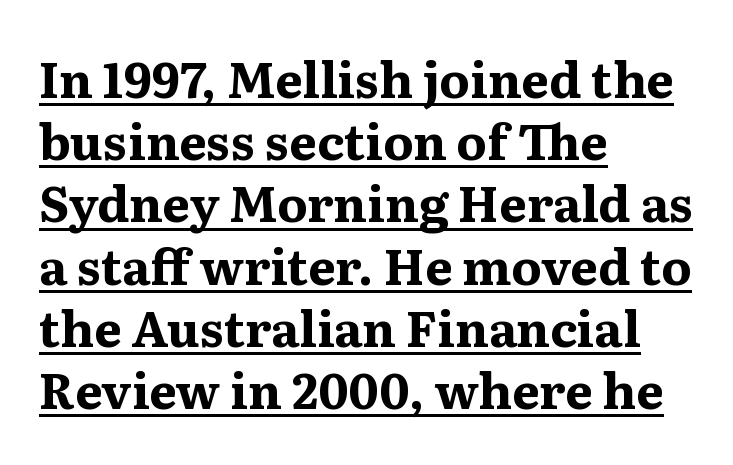
Q: Is the text bold? A: Yes.
Q: Is the text italic (slanted)? A: No, it is upright.
Q: Is the typeface a serif or a sans-serif typeface? A: Serif.
Q: Is the text underlined? A: Yes.
Q: How is the paragraph aligned? A: Left-aligned.
Q: Is the spacing between letters normal or unusually wide? A: Normal.
Q: Is the spacing between lines tight, normal or loose? A: Normal.
Q: Width (condensed, normal, or wide)? A: Normal.
Q: Stroke contrast? A: Medium.
Q: x-height? A: Medium.
Q: Monospaced? A: No.
